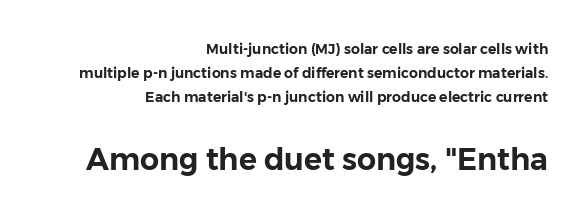
{"serif": "no", "italic": "no", "width": "normal", "stroke_contrast": "low", "x_height": "medium", "monospaced": "no", "underline": "no", "align": "right", "line_spacing_ratio": 1.73, "letter_spacing": "normal", "letter_spacing_em": 0.0, "larger_block": "second", "size_ratio": 2.14, "glyph_px": 30}
